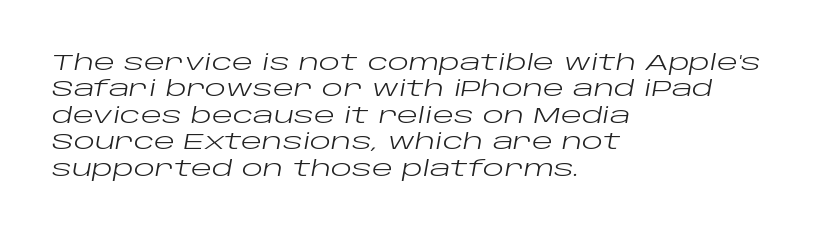
{"italic": "yes", "lean": "right", "slant_degrees": 10, "bold": "no", "underline": "no", "align": "left", "line_spacing_ratio": 1.2, "letter_spacing": "normal", "letter_spacing_em": 0.0, "glyph_px": 22}
